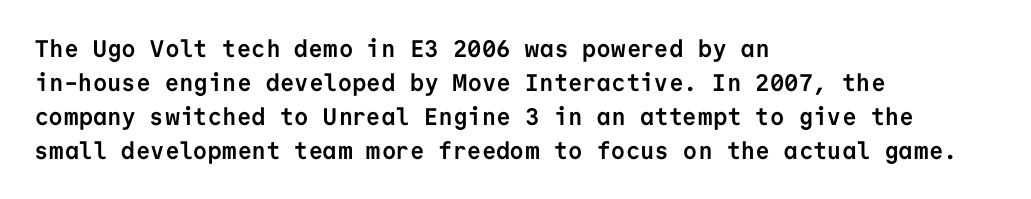
{"italic": "no", "bold": "yes", "underline": "no", "align": "left", "line_spacing": "normal", "line_spacing_ratio": 1.41, "letter_spacing": "normal", "letter_spacing_em": 0.0, "glyph_px": 24}
